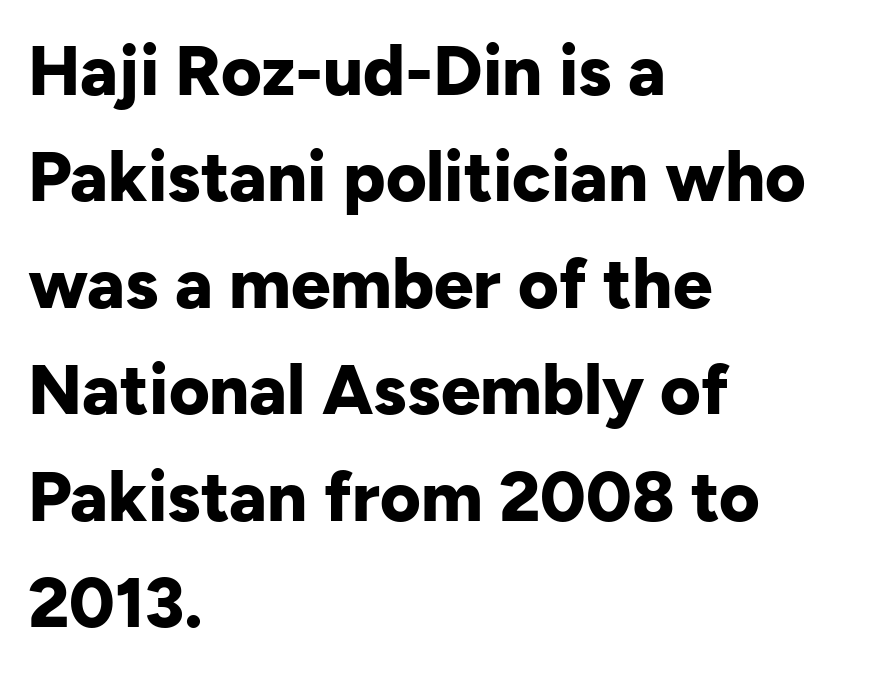
The image shows 70 px bold sans-serif type, upright; set left-aligned, normal line spacing (1.52x), normal letter spacing, not underlined; low stroke contrast and a medium x-height.
